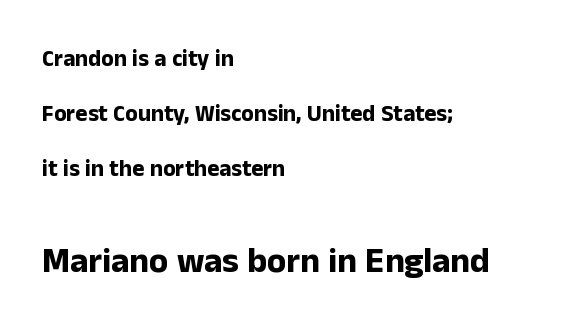
Q: Is the text bold? A: Yes.
Q: Is the text italic (slanted)? A: No, it is upright.
Q: Is the typeface a serif or a sans-serif typeface? A: Sans-serif.
Q: Is the text underlined? A: No.
Q: How is the paragraph aligned? A: Left-aligned.
Q: Is the spacing between letters normal or unusually wide? A: Normal.
Q: Is the spacing between lines tight, normal or loose? A: Loose.
Q: Which block of text is set in a larger size, the first (top) or the second (bottom)? A: The second (bottom) one.
Q: Width (condensed, normal, or wide)? A: Normal.
Q: Stroke contrast? A: Low.
Q: x-height? A: Medium.
Q: Monospaced? A: No.
